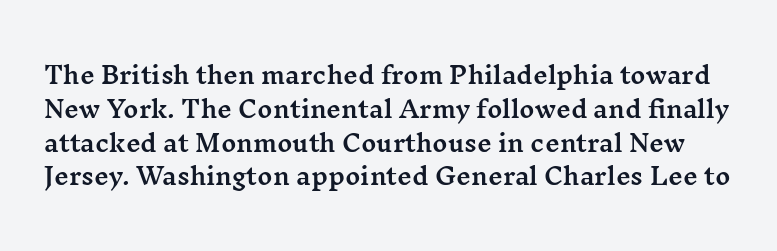
{"italic": "no", "underline": "no", "line_spacing": "normal", "line_spacing_ratio": 1.47, "letter_spacing": "normal", "letter_spacing_em": 0.0, "glyph_px": 23}
